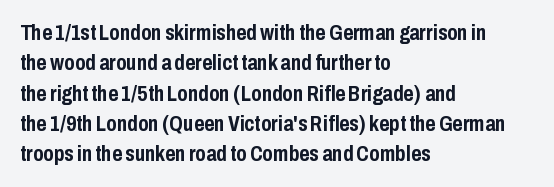
The paragraph shown leans on its left margin. The glyphs have the mass of a bold cut. How are the letters spaced? Ordinarily, with no added tracking. This sample uses an upright cut, with every glyph sitting square on the baseline.
